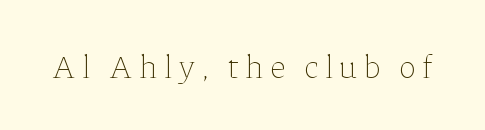
The image shows 33 px thin type, upright; set unusually wide letter spacing (+0.2 em), not underlined; low stroke contrast and a medium x-height.
